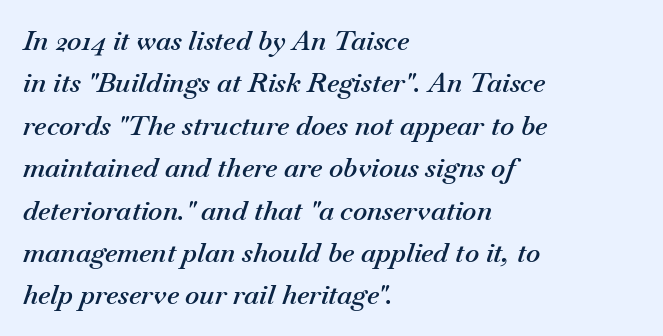
Typeset ragged right — the left edge is the straight one. This block has exactly the height ordinary leading produces. Honestly, there is no underline to notice here at all. Look at the stroke-to-counter ratio: somewhat heavy, a semibold.
